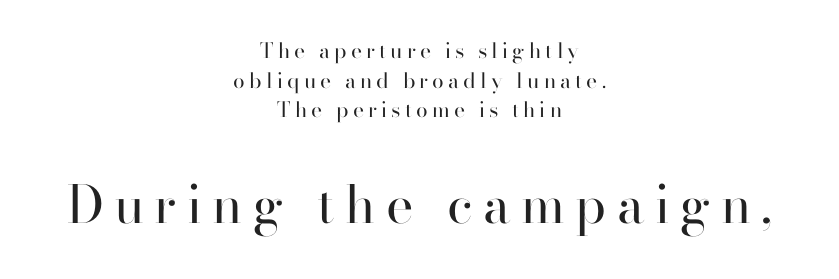
{"serif": "yes", "italic": "no", "bold": "no", "weight": "regular", "width": "normal", "stroke_contrast": "high", "x_height": "small", "monospaced": "no", "underline": "no", "align": "center", "line_spacing": "normal", "line_spacing_ratio": 1.41, "letter_spacing": "wide", "letter_spacing_em": 0.2, "larger_block": "second", "size_ratio": 2.48, "glyph_px": 52}
